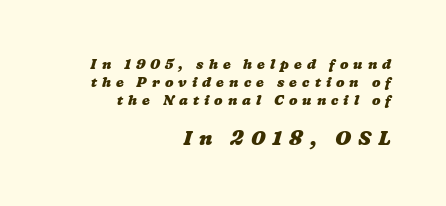
Q: Is the text bold? A: Yes.
Q: Is the text underlined? A: No.
Q: How is the paragraph aligned? A: Right-aligned.
Q: Is the spacing between letters normal or unusually wide? A: Unusually wide.
Q: Is the spacing between lines tight, normal or loose? A: Normal.
Q: Which block of text is set in a larger size, the first (top) or the second (bottom)? A: The second (bottom) one.
